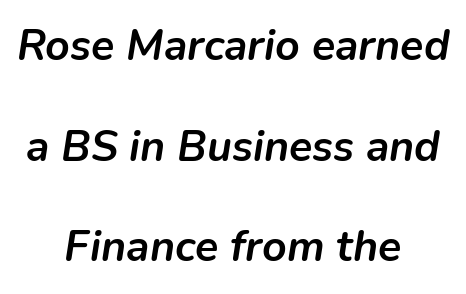
The image shows 43 px semibold type, italic (leaning right); set centered, loose line spacing (2.34x), normal letter spacing, not underlined; low stroke contrast and a medium x-height.
